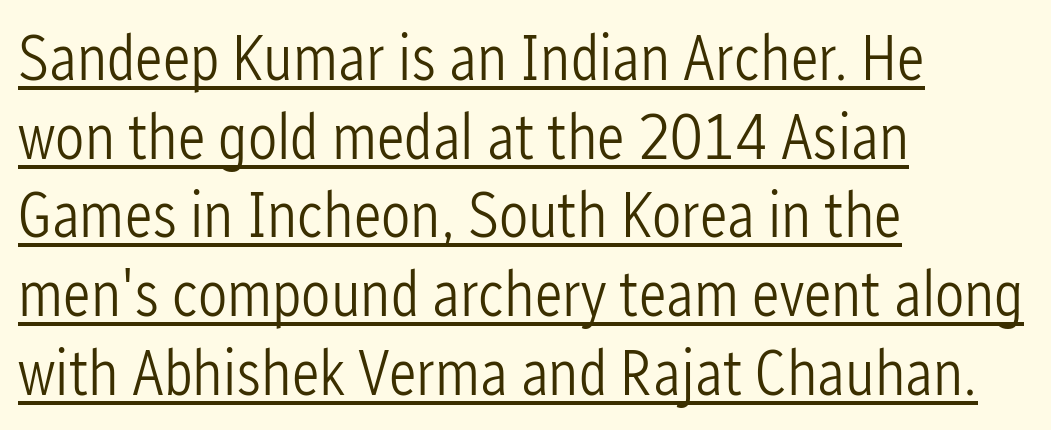
Q: Is the text bold? A: No.
Q: Is the text italic (slanted)? A: No, it is upright.
Q: Is the typeface a serif or a sans-serif typeface? A: Sans-serif.
Q: Is the text underlined? A: Yes.
Q: How is the paragraph aligned? A: Left-aligned.
Q: Is the spacing between letters normal or unusually wide? A: Normal.
Q: Width (condensed, normal, or wide)? A: Condensed.
Q: Stroke contrast? A: Low.
Q: x-height? A: Medium.
Q: Monospaced? A: No.
